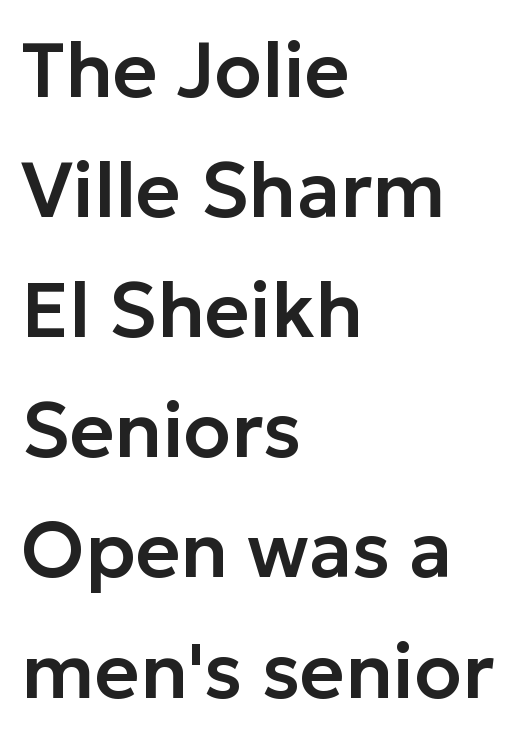
Serifs: no, the terminals of the letterforms are clean. Look at the tracking — it's just the regular setting, nothing added. Horizontally, the lines are justified to the leading edge only. Nope, not italic — everything's standing straight. Check the space under the baseline: it is left empty. If you measured baseline to baseline, you'd find a middling distance.
